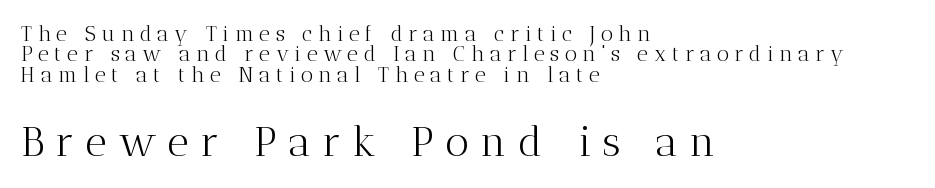
{"serif": "yes", "italic": "no", "bold": "no", "weight": "light", "width": "normal", "stroke_contrast": "medium", "x_height": "medium", "monospaced": "no", "underline": "no", "align": "left", "line_spacing": "tight", "line_spacing_ratio": 0.97, "letter_spacing": "wide", "letter_spacing_em": 0.27, "larger_block": "second", "size_ratio": 2.0, "glyph_px": 42}
